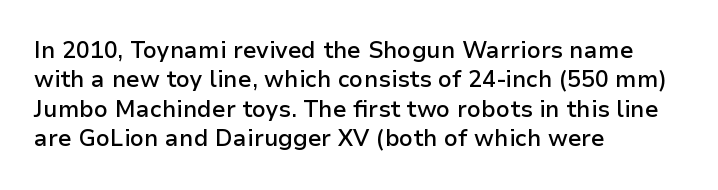
The image shows 23 px text type, upright; set left-aligned, normal line spacing (1.28x), normal letter spacing, not underlined.
